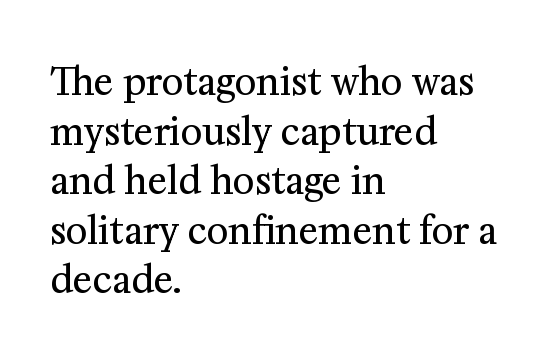
Old-style or modern, the face here clearly has serifs. Notice how the passage keeps a crisp vertical edge on the left only. The rendering uses natural spacing where letterforms have individual widths. The font's upright variant was chosen for this text. Letters rest on an invisible, unmarked baseline. Vertical stems look standard width or narrower in stroke.
